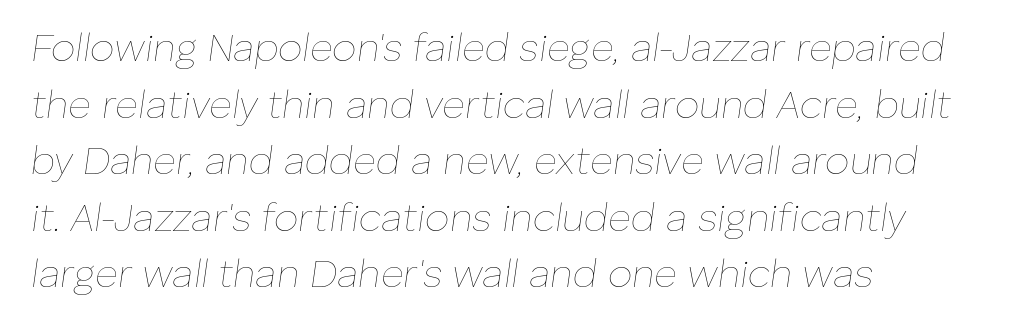
Q: Is the text bold? A: No.
Q: Is the text italic (slanted)? A: Yes, it leans right by about 8 degrees.
Q: Is the text underlined? A: No.
Q: How is the paragraph aligned? A: Left-aligned.
Q: Is the spacing between letters normal or unusually wide? A: Normal.
Q: Is the spacing between lines tight, normal or loose? A: Normal.
Q: Width (condensed, normal, or wide)? A: Normal.
Q: Stroke contrast? A: Low.
Q: x-height? A: Medium.
Q: Monospaced? A: No.
